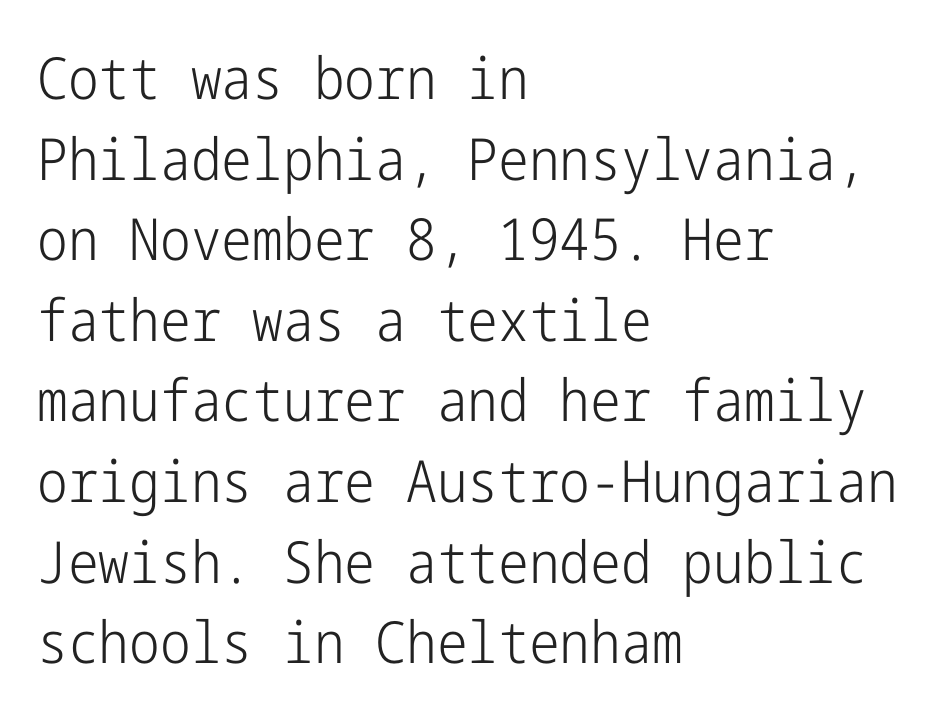
Q: Is the text bold? A: No.
Q: Is the text italic (slanted)? A: No, it is upright.
Q: Is the typeface a serif or a sans-serif typeface? A: Sans-serif.
Q: Is the text underlined? A: No.
Q: How is the paragraph aligned? A: Left-aligned.
Q: Is the spacing between letters normal or unusually wide? A: Normal.
Q: Is the spacing between lines tight, normal or loose? A: Normal.
Q: Width (condensed, normal, or wide)? A: Condensed.
Q: Stroke contrast? A: Low.
Q: x-height? A: Medium.
